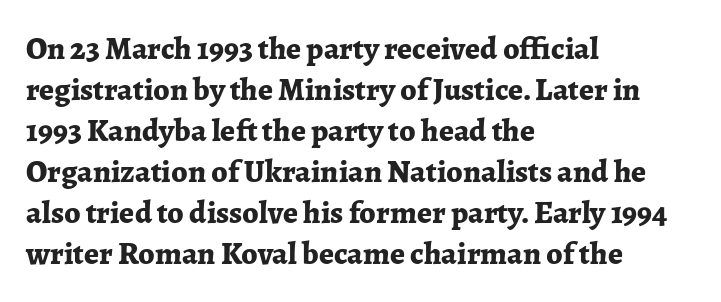
Q: Is the text bold? A: Yes.
Q: Is the text italic (slanted)? A: No, it is upright.
Q: Is the typeface a serif or a sans-serif typeface? A: Serif.
Q: Is the text underlined? A: No.
Q: How is the paragraph aligned? A: Left-aligned.
Q: Is the spacing between letters normal or unusually wide? A: Normal.
Q: Is the spacing between lines tight, normal or loose? A: Normal.
Q: Width (condensed, normal, or wide)? A: Normal.
Q: Stroke contrast? A: Low.
Q: x-height? A: Medium.
Q: Monospaced? A: No.
